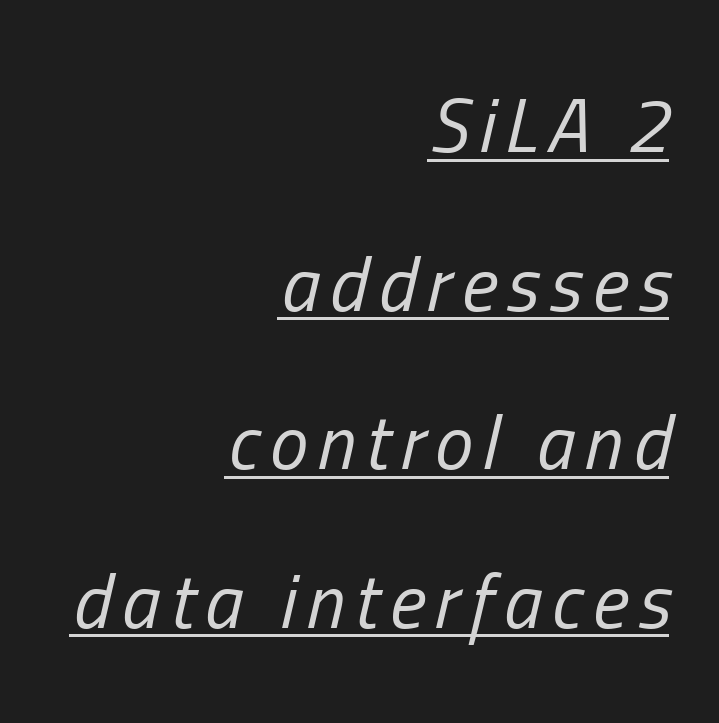
No heavy texture on the line: the type isn't bold. Each letter keeps its own natural width here, so spacing adapts to shape. The lines in this sample share a right terminus and differ only in where they begin. Students, observe the line beneath the letters — that is underlining.
